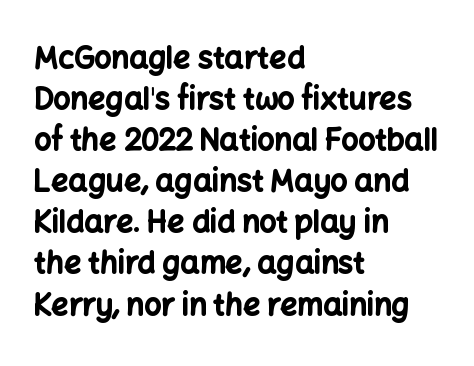
Q: Is the text bold? A: Yes.
Q: Is the text italic (slanted)? A: No, it is upright.
Q: Is the typeface a serif or a sans-serif typeface? A: Sans-serif.
Q: Is the text underlined? A: No.
Q: How is the paragraph aligned? A: Left-aligned.
Q: Is the spacing between letters normal or unusually wide? A: Normal.
Q: Is the spacing between lines tight, normal or loose? A: Normal.
Q: Width (condensed, normal, or wide)? A: Normal.
Q: Stroke contrast? A: Low.
Q: x-height? A: Medium.
Q: Monospaced? A: No.
